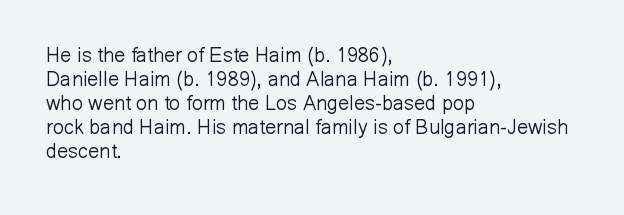
Descenders are the only things crossing below the line. Letters have the restrained weight of plain body copy at most. Where is the straight margin? On the left. Between one letter and the next there's only the usual sliver of space.
